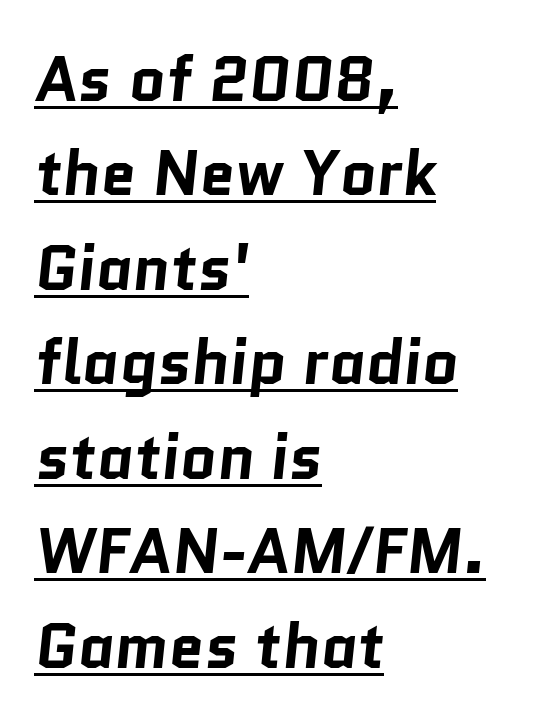
The ragged edge is on the right, which tells us the setting is flush left. Think of a printed novel: that variable character pitch is what you see here. Whoever set this chose a conventional vertical rhythm. No extra tracking has been applied to these lines. The typeface chosen for these lines omits serifs. Somebody hit Ctrl+U on this one — the words are underlined.
